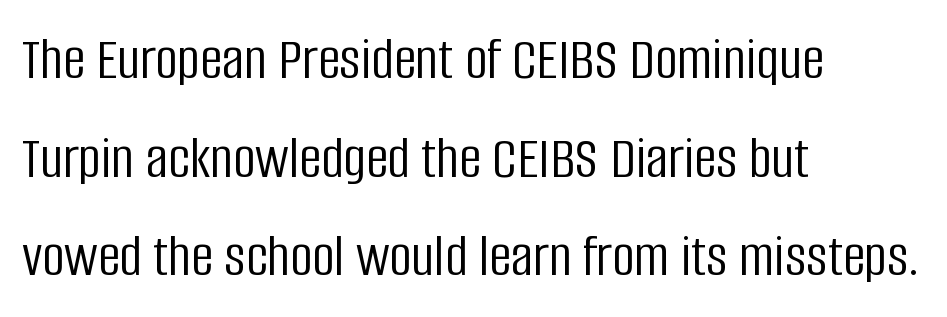
The image shows 62 px light, condensed sans-serif type, upright; set left-aligned, normal line spacing (1.59x), normal letter spacing, not underlined; low stroke contrast and a large x-height.
